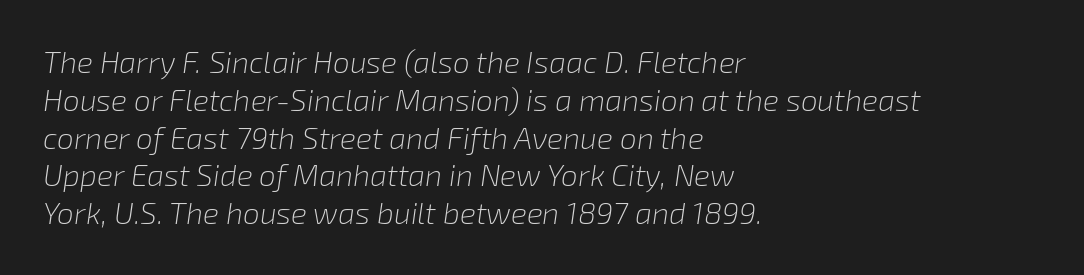
{"italic": "yes", "lean": "right", "slant_degrees": 8, "bold": "no", "weight": "light", "width": "normal", "stroke_contrast": "low", "x_height": "medium", "monospaced": "no", "underline": "no", "align": "left", "line_spacing": "normal", "line_spacing_ratio": 1.26, "letter_spacing": "normal", "letter_spacing_em": 0.0, "glyph_px": 30}
